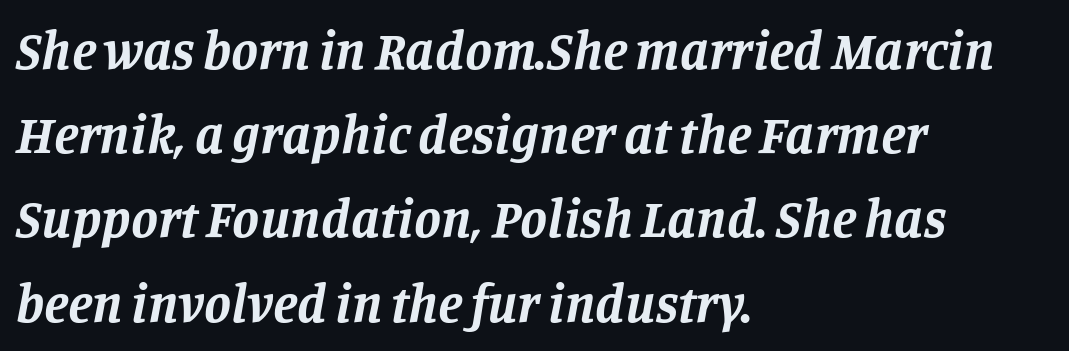
One-word summary of the alignment: left. A typesetter would call this zero additional tracking. The line-height multiplier appears to be the usual default. Check the space under the baseline: it is left empty. Are there feet on the stems? There are — it's a serif.
